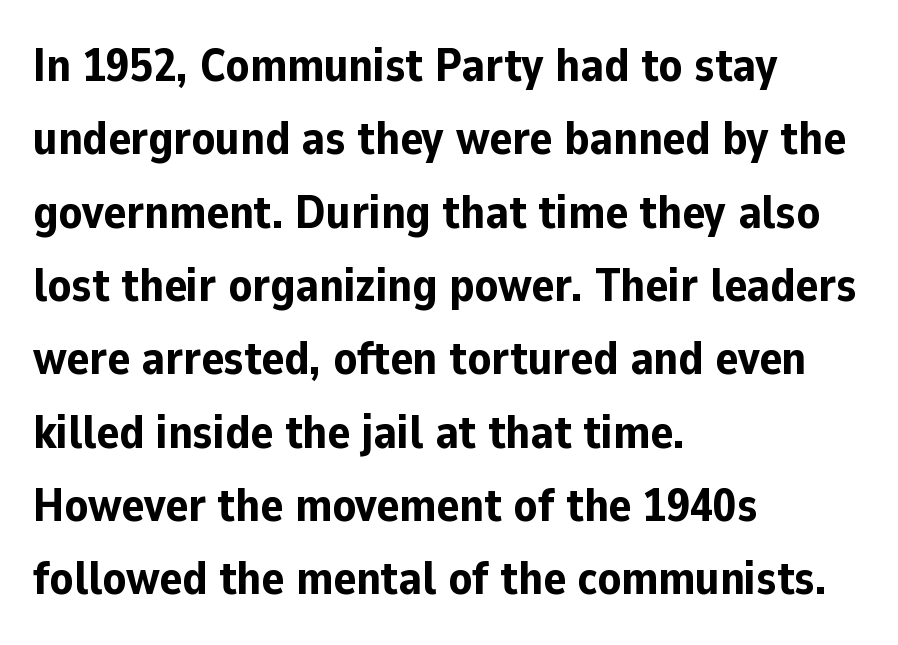
{"serif": "no", "italic": "no", "bold": "yes", "weight": "bold", "width": "normal", "stroke_contrast": "low", "x_height": "medium", "monospaced": "no", "underline": "no", "align": "left", "line_spacing": "normal", "line_spacing_ratio": 1.56, "letter_spacing": "normal", "letter_spacing_em": 0.0, "glyph_px": 47}
